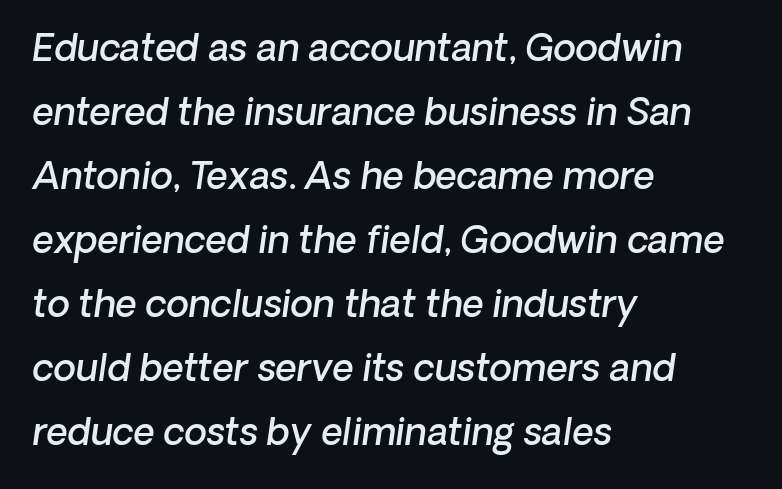
Q: Is the text bold? A: Semi-bold.
Q: Is the text italic (slanted)? A: Yes, it leans right by about 8 degrees.
Q: Is the text underlined? A: No.
Q: How is the paragraph aligned? A: Left-aligned.
Q: Is the spacing between letters normal or unusually wide? A: Normal.
Q: Width (condensed, normal, or wide)? A: Normal.
Q: Stroke contrast? A: Low.
Q: x-height? A: Medium.
Q: Monospaced? A: No.
